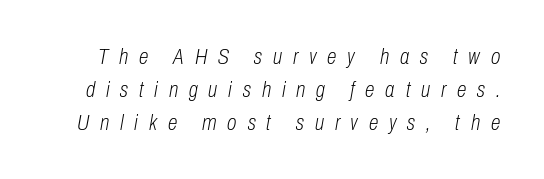
The image shows 22 px text type, italic (leaning right); set normal line spacing (1.5x), unusually wide letter spacing (+0.49 em), not underlined.
